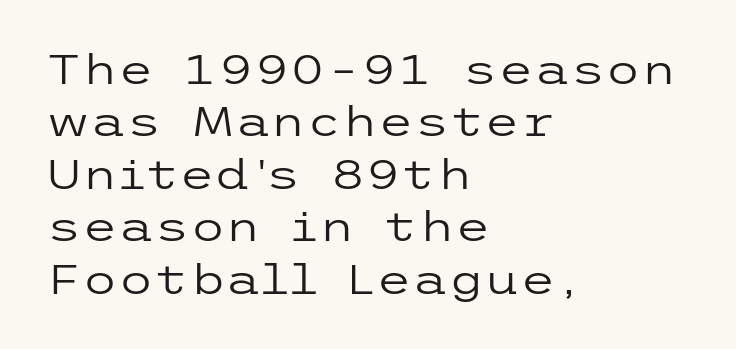
{"serif": "no", "italic": "no", "bold": "no", "weight": "regular", "width": "wide", "stroke_contrast": "low", "x_height": "medium", "underline": "no", "align": "left", "line_spacing": "normal", "line_spacing_ratio": 1.28, "letter_spacing": "normal", "letter_spacing_em": 0.0, "glyph_px": 41}
